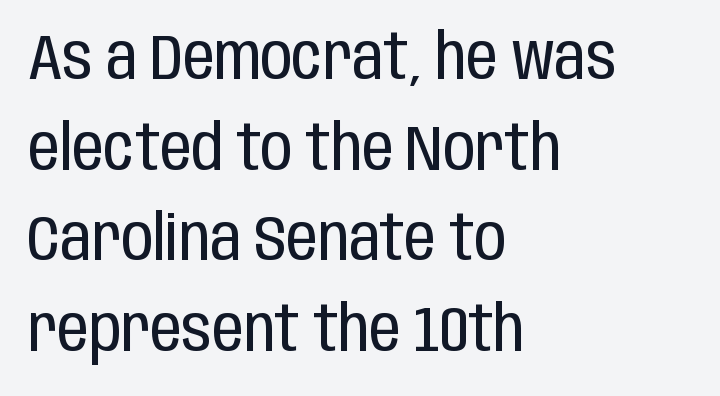
{"serif": "no", "italic": "no", "bold": "no", "weight": "regular", "width": "condensed", "stroke_contrast": "low", "x_height": "large", "monospaced": "no", "underline": "no", "align": "left", "line_spacing": "normal", "line_spacing_ratio": 1.44, "letter_spacing": "normal", "letter_spacing_em": 0.0, "glyph_px": 63}
